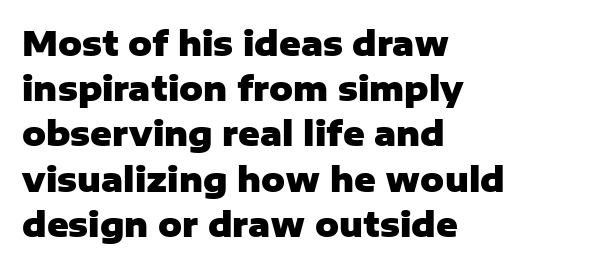
The image shows 33 px heavy sans-serif type, upright; set left-aligned, normal line spacing (1.37x), normal letter spacing, not underlined; low stroke contrast and a medium x-height.
